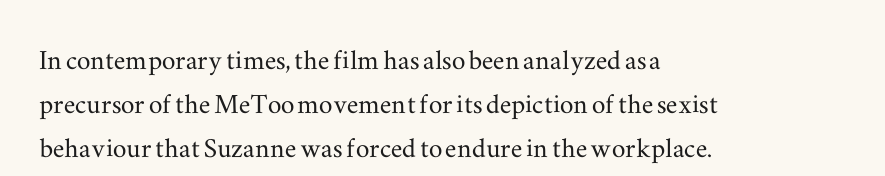
The image shows 34 px wide serif type, upright; set left-aligned, normal line spacing (1.3x), normal letter spacing, not underlined; medium stroke contrast and a small x-height.
